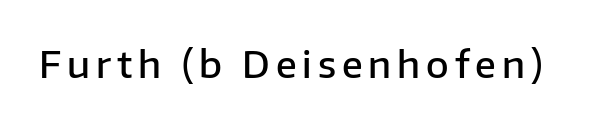
A bare baseline throughout the passage. What kind of face is this? One without serifs — a sans. Bold? Not quite — semibold, heavier than regular but stopping short. Ordinary non-slanted type is in use. Looks like regular typesetting: each glyph gets only the width it needs.
